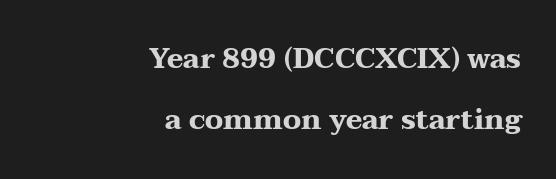
The image shows 28 px heavy, wide serif type, upright; set right-aligned, loose line spacing (2.17x), normal letter spacing, not underlined; medium stroke contrast and a medium x-height.
